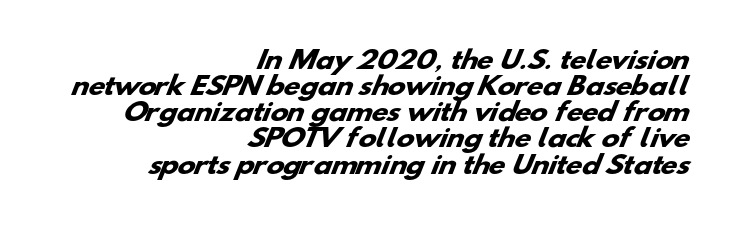
All the whitespace from short lines collects on the left. Clear beneath every line of the passage. These lines huddle together more closely than default settings would place them. Look at the tracking — it's just the regular setting, nothing added. How heavy is the stroke? Heavy — this is a bold.
